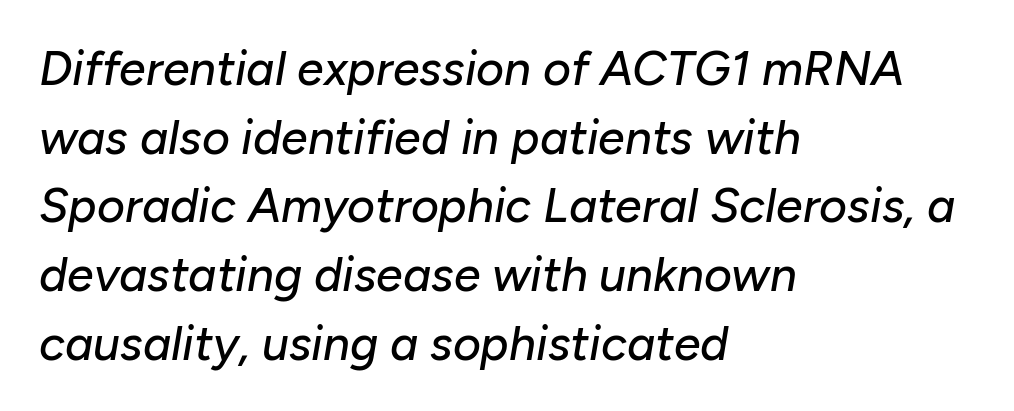
Notice how the stems are inclined rather than vertical — that's the hallmark of italics. The face used here is rendered with its standard letterfit. Does the leading feel generous? No, just average. The rendering anchors every line to the left-hand side. The rendering uses natural spacing where letterforms have individual widths.
